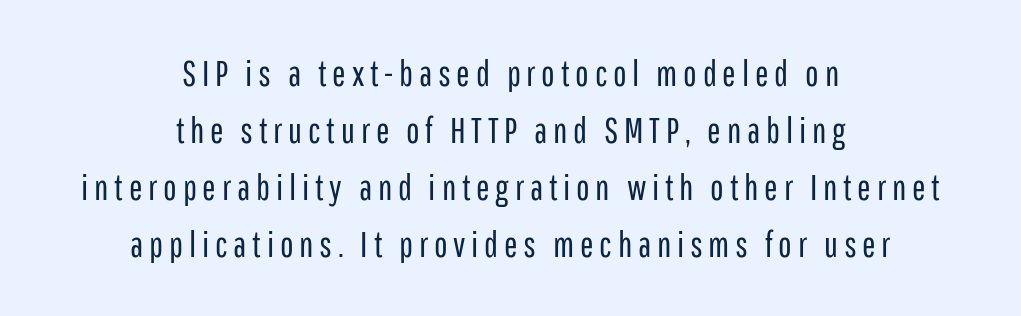
The image shows 36 px regular-weight, condensed sans-serif type, upright; set centered, normal line spacing (1.58x), not underlined; low stroke contrast and a medium x-height.
